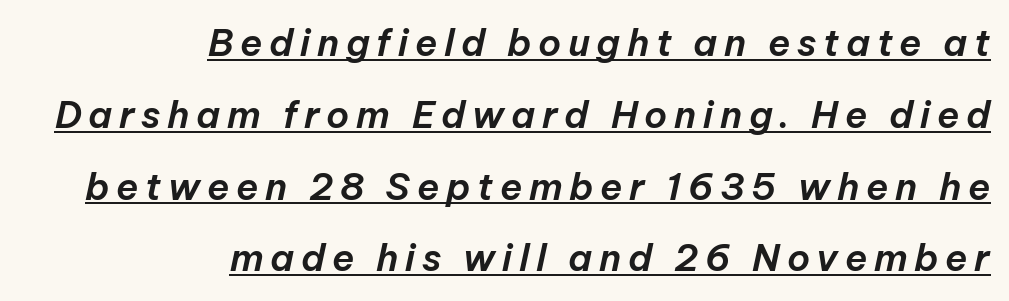
{"italic": "yes", "lean": "right", "slant_degrees": 12, "width": "normal", "stroke_contrast": "low", "x_height": "medium", "monospaced": "no", "underline": "yes", "align": "right", "line_spacing": "loose", "line_spacing_ratio": 1.94, "glyph_px": 37}
